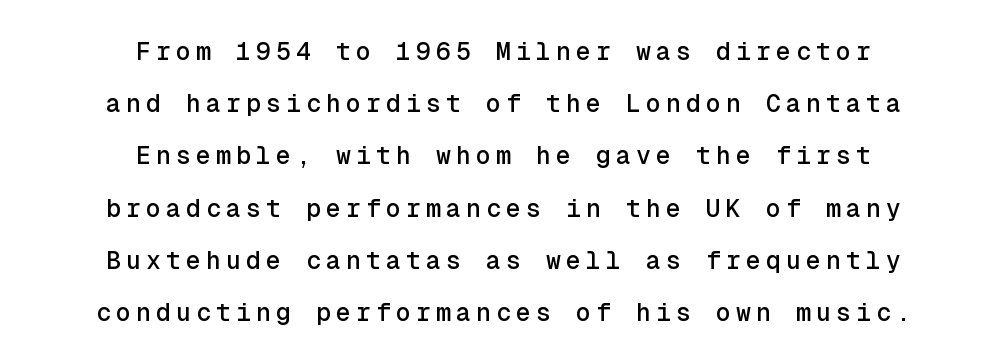
The image shows 25 px text type, upright; set centered, loose line spacing (2.09x), unusually wide letter spacing (+0.2 em), not underlined.
